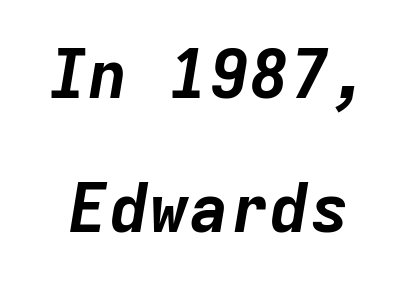
Q: Is the text bold? A: Yes.
Q: Is the text italic (slanted)? A: Yes, it leans right by about 9 degrees.
Q: Is the text underlined? A: No.
Q: Is the spacing between letters normal or unusually wide? A: Normal.
Q: Is the spacing between lines tight, normal or loose? A: Loose.
Q: Width (condensed, normal, or wide)? A: Normal.
Q: Stroke contrast? A: Low.
Q: x-height? A: Medium.
Q: Monospaced? A: Yes.
